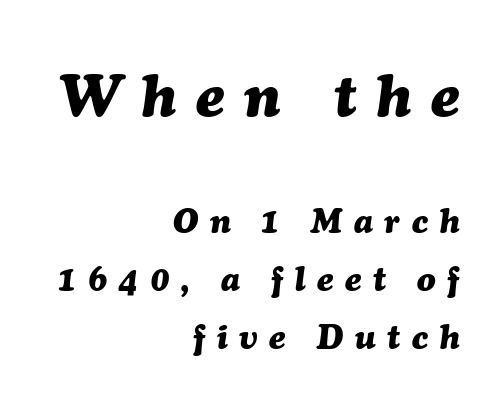
{"italic": "yes", "lean": "right", "slant_degrees": 7, "bold": "yes", "weight": "heavy", "width": "normal", "stroke_contrast": "medium", "x_height": "medium", "monospaced": "no", "underline": "no", "align": "right", "line_spacing_ratio": 1.71, "letter_spacing": "wide", "letter_spacing_em": 0.34, "larger_block": "first", "size_ratio": 1.74, "glyph_px": 59}
